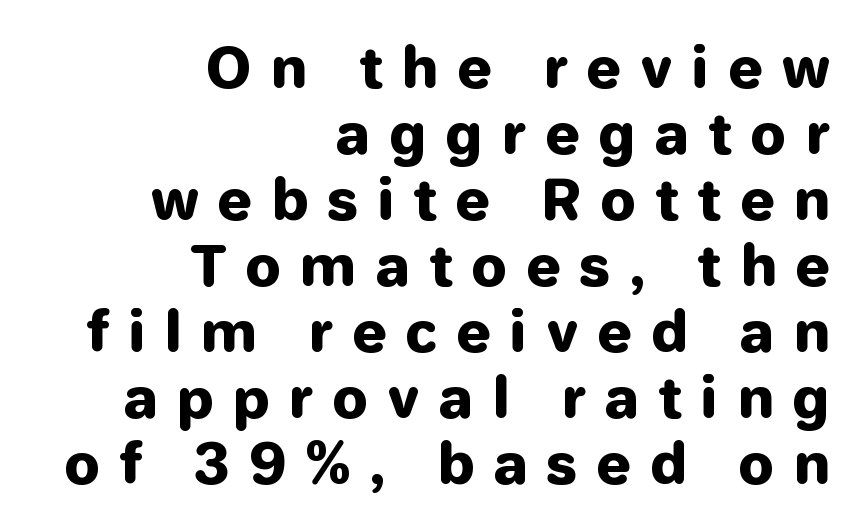
The image shows 56 px heavy sans-serif type, upright; set right-aligned, line spacing 1.18x, unusually wide letter spacing (+0.33 em), not underlined; low stroke contrast and a medium x-height.
